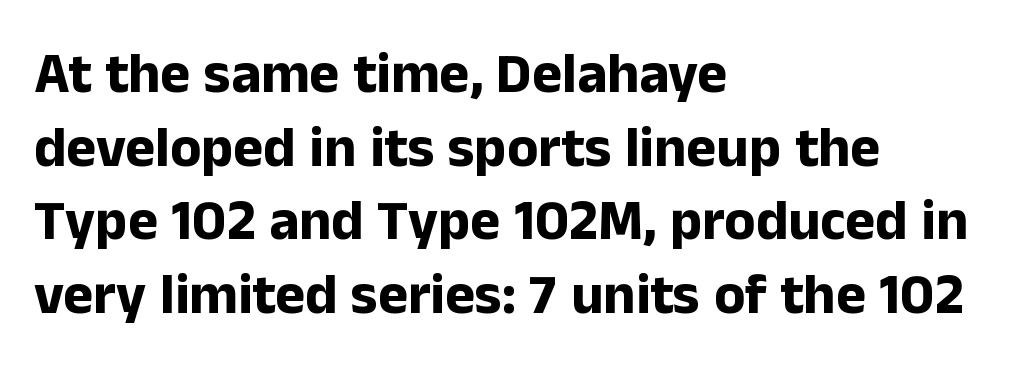
The image shows 57 px bold sans-serif type, upright; set left-aligned, normal line spacing (1.29x), normal letter spacing, not underlined; low stroke contrast and a medium x-height.
